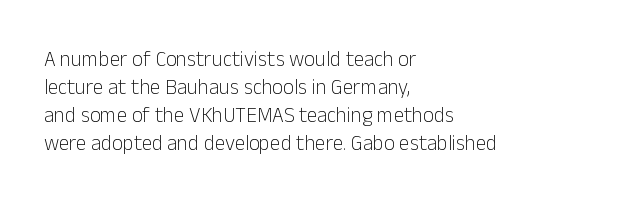
The paragraph has a hard left edge and a soft right edge. Rows of type keep a routine distance in the vertical direction. The letters sit at their default tracking, neither squeezed nor spread. Posture: vertical.
